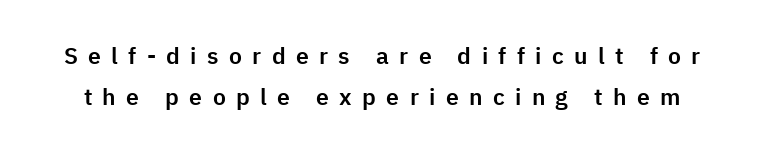
{"italic": "no", "underline": "no", "line_spacing_ratio": 1.78, "letter_spacing": "wide", "letter_spacing_em": 0.45, "glyph_px": 23}
